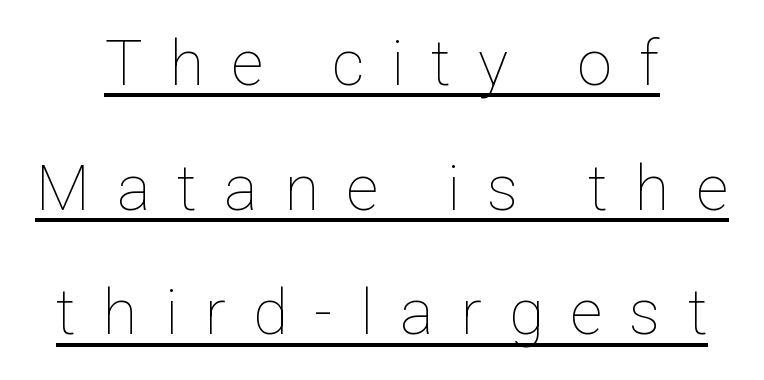
{"italic": "no", "bold": "no", "weight": "thin", "width": "normal", "stroke_contrast": "low", "x_height": "medium", "monospaced": "no", "underline": "yes", "line_spacing": "loose", "line_spacing_ratio": 1.98, "letter_spacing": "wide", "letter_spacing_em": 0.43, "glyph_px": 63}
